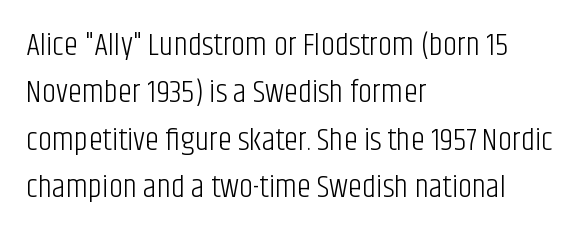
{"serif": "no", "italic": "no", "bold": "no", "weight": "light", "width": "condensed", "stroke_contrast": "low", "x_height": "large", "monospaced": "no", "underline": "no", "align": "left", "line_spacing": "normal", "line_spacing_ratio": 1.48, "letter_spacing": "normal", "letter_spacing_em": 0.0, "glyph_px": 32}
